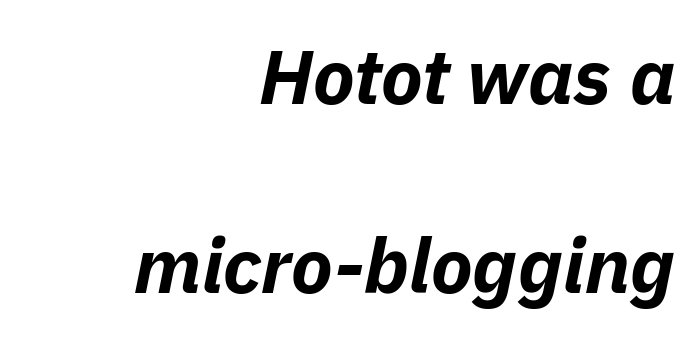
The specimen omits any rule beneath the text block's lines. Quick note: interline space is abundant. There's an unmistakable incline to the writing here. In terms of letterspacing, this is plain default setting. Set as a true bold cut, around the 700 mark.
